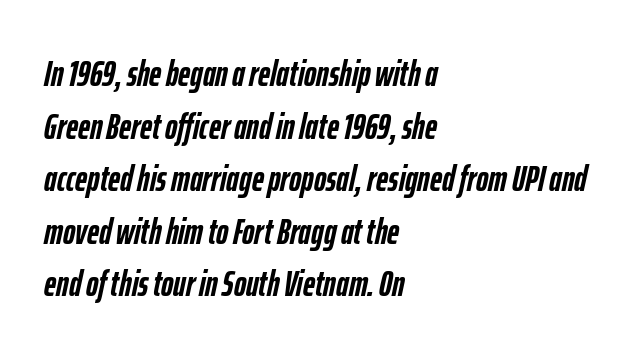
The image shows 37 px semibold, condensed type, italic (leaning right); set left-aligned, normal line spacing (1.42x), normal letter spacing, not underlined; low stroke contrast and a medium x-height.
